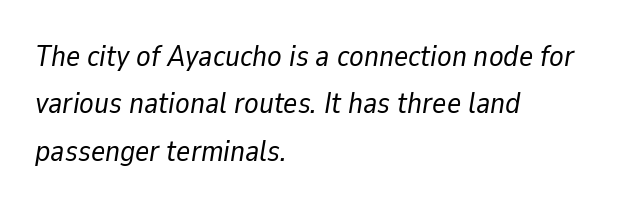
These lines were composed using italics. Stems here are at most as thick as an everyday book face. Decoration check: the copy has no underline. Characters follow at the spacing the type designer built in.
